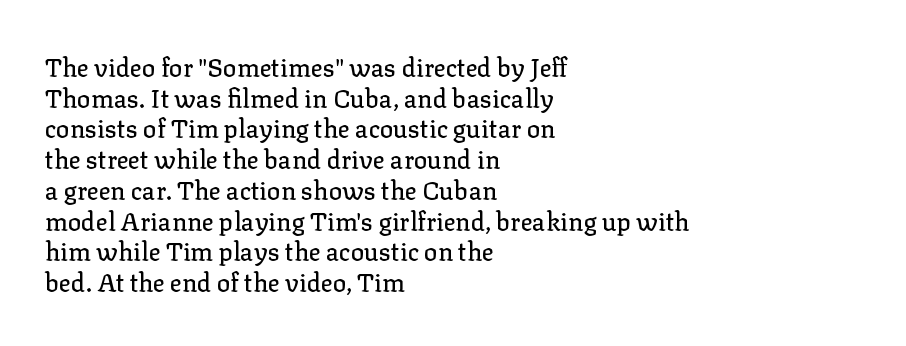
The image shows 25 px text type, upright; set left-aligned, line spacing 1.23x, normal letter spacing, not underlined.
